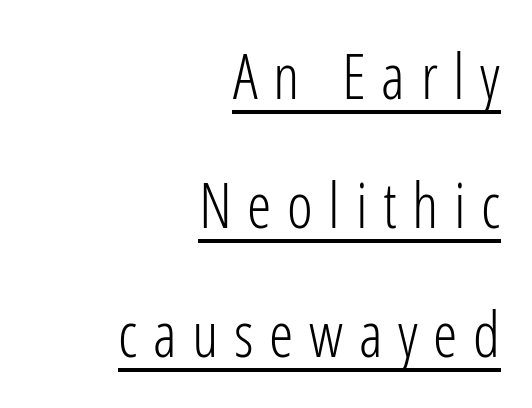
Q: Is the text bold? A: No.
Q: Is the text italic (slanted)? A: No, it is upright.
Q: Is the typeface a serif or a sans-serif typeface? A: Sans-serif.
Q: Is the text underlined? A: Yes.
Q: How is the paragraph aligned? A: Right-aligned.
Q: Is the spacing between letters normal or unusually wide? A: Unusually wide.
Q: Is the spacing between lines tight, normal or loose? A: Loose.
Q: Width (condensed, normal, or wide)? A: Condensed.
Q: Stroke contrast? A: Low.
Q: x-height? A: Medium.
Q: Monospaced? A: No.
